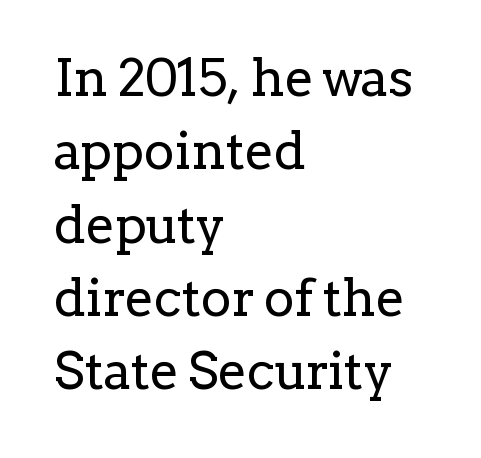
{"serif": "yes", "italic": "no", "bold": "no", "weight": "regular", "width": "normal", "stroke_contrast": "low", "x_height": "medium", "monospaced": "no", "underline": "no", "align": "left", "line_spacing": "normal", "line_spacing_ratio": 1.41, "letter_spacing": "normal", "letter_spacing_em": 0.0, "glyph_px": 52}
